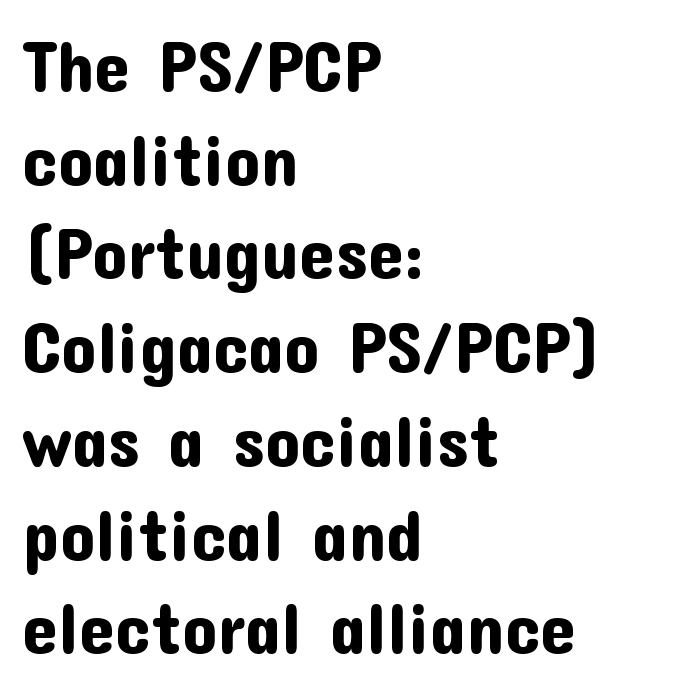
{"serif": "no", "italic": "no", "width": "normal", "stroke_contrast": "low", "x_height": "medium", "monospaced": "no", "underline": "no", "align": "left", "line_spacing": "normal", "line_spacing_ratio": 1.32, "letter_spacing": "normal", "letter_spacing_em": 0.0, "glyph_px": 71}
